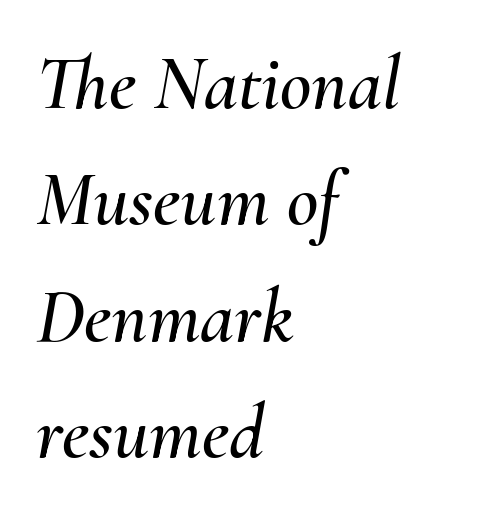
{"italic": "yes", "lean": "right", "slant_degrees": 10, "width": "normal", "stroke_contrast": "medium", "x_height": "small", "monospaced": "no", "underline": "no", "align": "left", "line_spacing": "normal", "line_spacing_ratio": 1.51, "letter_spacing": "normal", "letter_spacing_em": 0.0, "glyph_px": 77}
